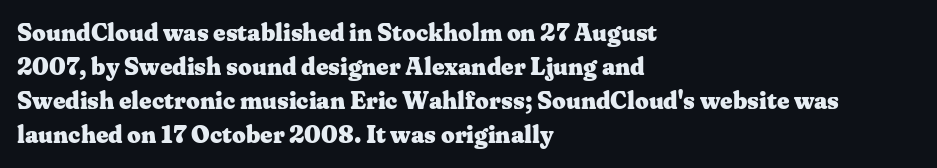
The passage shown stacks its lines at a standard gap. These lines keep a tight, regular rhythm from letter to letter. Descenders hang freely into open space. The sample has been set heavy, in full bold. Leftover space on each line is placed entirely after the last word. Nope, not italic — everything's standing straight.
